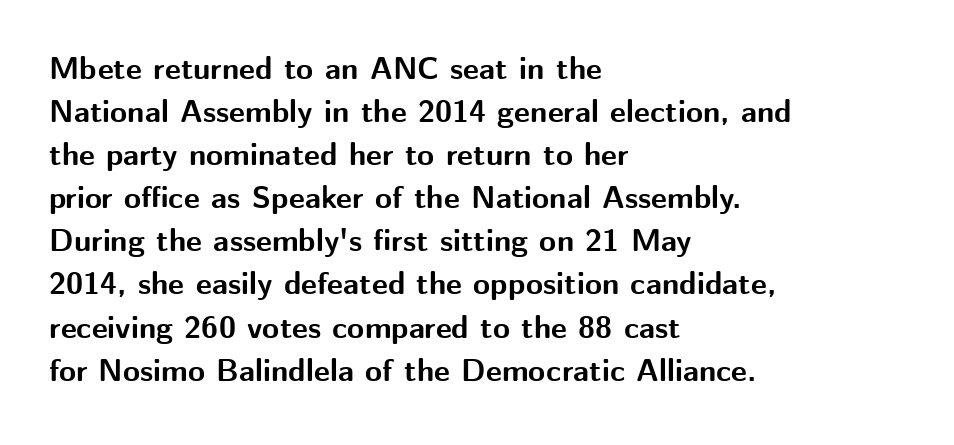
The passage shown is emphatically bold. Words float on clear page, feet unadorned. The typography opts for an upright posture over an oblique one. Nope, no serifs anywhere on these letters. A typesetter would call this zero additional tracking. One glance says typical: line gaps are just what's usual.
